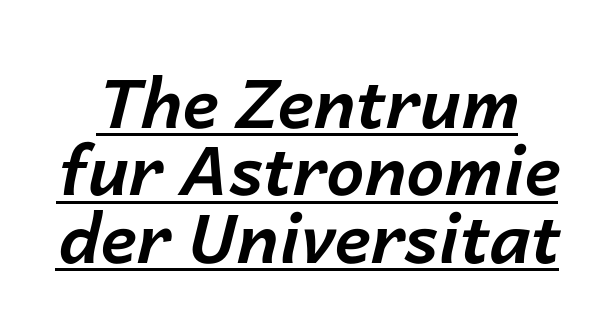
Underlining? Definitely there. Letter spacing: default. You could not count columns in this text — the font is proportionally spaced. Quick note: italic.
